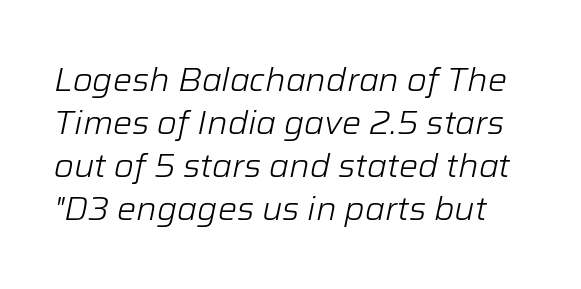
The image shows 32 px light type, italic (leaning right); set normal line spacing (1.34x), normal letter spacing, not underlined; low stroke contrast and a medium x-height.
